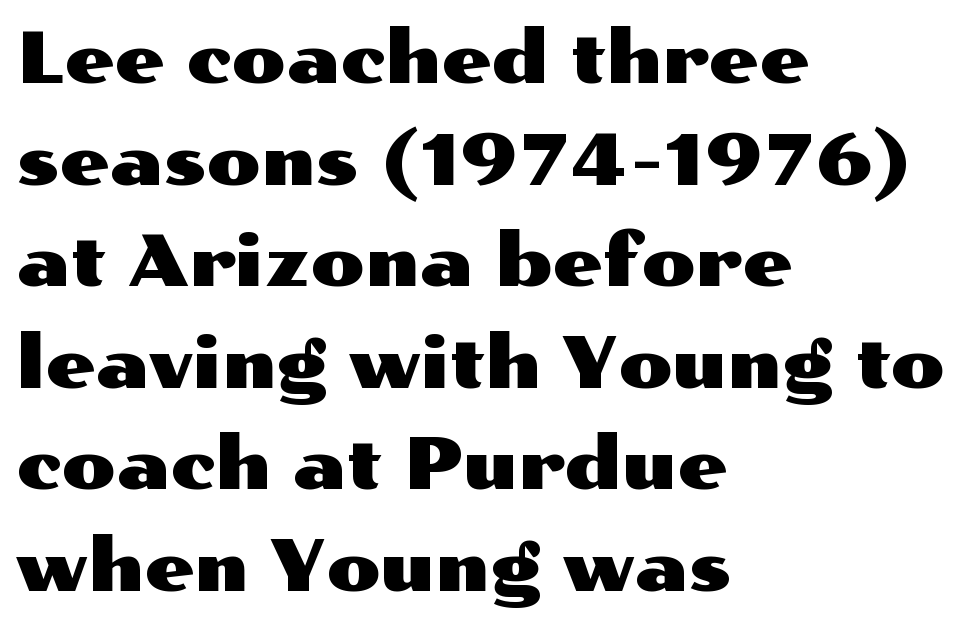
Q: Is the text italic (slanted)? A: No, it is upright.
Q: Is the typeface a serif or a sans-serif typeface? A: Sans-serif.
Q: Is the text underlined? A: No.
Q: How is the paragraph aligned? A: Left-aligned.
Q: Is the spacing between letters normal or unusually wide? A: Normal.
Q: Is the spacing between lines tight, normal or loose? A: Normal.
Q: Width (condensed, normal, or wide)? A: Wide.
Q: Stroke contrast? A: Medium.
Q: x-height? A: Medium.
Q: Monospaced? A: No.
